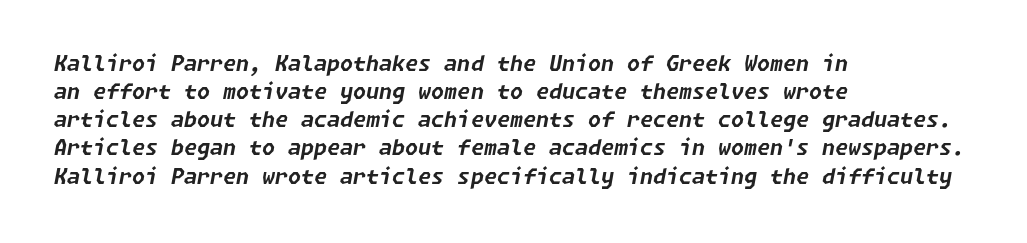
The image shows 21 px bold type, italic (leaning right); set left-aligned, normal line spacing (1.34x), normal letter spacing, not underlined.
